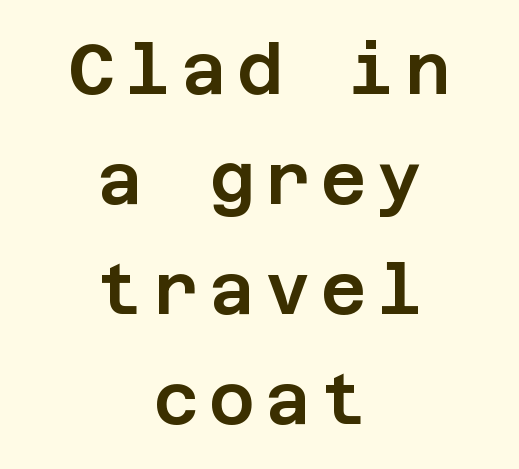
Q: Is the text italic (slanted)? A: No, it is upright.
Q: Is the typeface a serif or a sans-serif typeface? A: Sans-serif.
Q: Is the text underlined? A: No.
Q: How is the paragraph aligned? A: Centered.
Q: Is the spacing between lines tight, normal or loose? A: Normal.
Q: Width (condensed, normal, or wide)? A: Normal.
Q: Stroke contrast? A: Low.
Q: x-height? A: Large.
